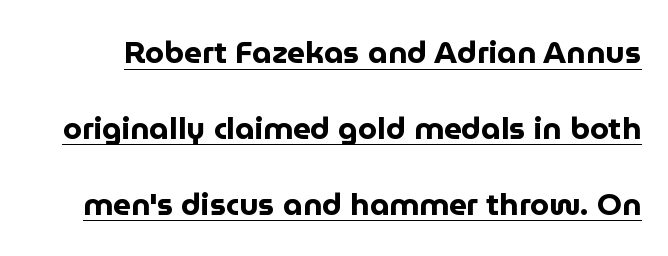
The image shows 31 px bold sans-serif type, upright; set loose line spacing (2.45x), normal letter spacing, underlined; low stroke contrast and a medium x-height.
